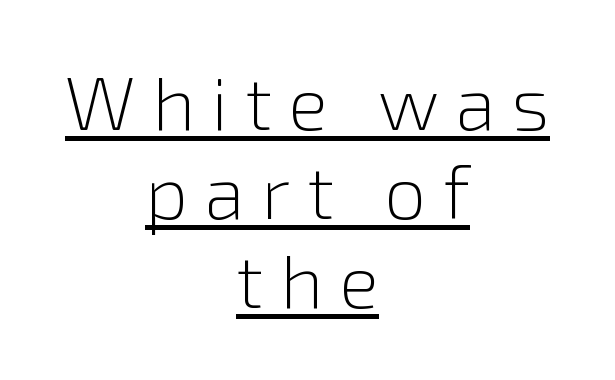
Q: Is the text bold? A: No.
Q: Is the text italic (slanted)? A: No, it is upright.
Q: Is the typeface a serif or a sans-serif typeface? A: Sans-serif.
Q: Is the text underlined? A: Yes.
Q: How is the paragraph aligned? A: Centered.
Q: Is the spacing between letters normal or unusually wide? A: Unusually wide.
Q: Width (condensed, normal, or wide)? A: Normal.
Q: Stroke contrast? A: Low.
Q: x-height? A: Medium.
Q: Monospaced? A: No.
